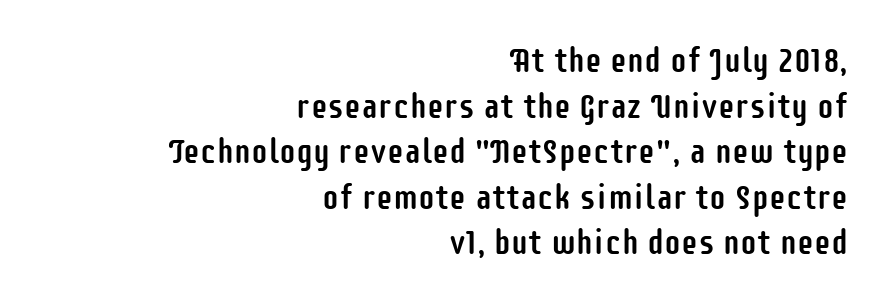
Q: Is the text italic (slanted)? A: No, it is upright.
Q: Is the typeface a serif or a sans-serif typeface? A: Sans-serif.
Q: Is the text underlined? A: No.
Q: How is the paragraph aligned? A: Right-aligned.
Q: Is the spacing between letters normal or unusually wide? A: Normal.
Q: Is the spacing between lines tight, normal or loose? A: Normal.
Q: Width (condensed, normal, or wide)? A: Condensed.
Q: Stroke contrast? A: Low.
Q: x-height? A: Large.
Q: Monospaced? A: No.
